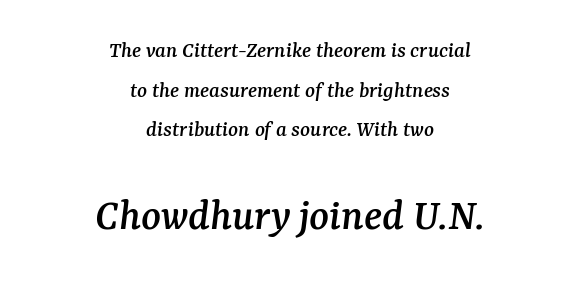
The image shows 46 px serif type, italic (leaning right); set centered, line spacing 1.72x, normal letter spacing, not underlined; the second (bottom) block is 2.0x larger; medium stroke contrast and a medium x-height.
